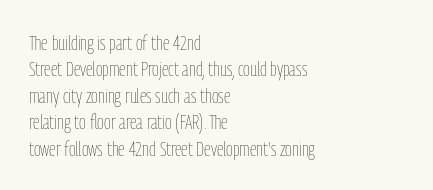
{"italic": "no", "bold": "no", "underline": "no", "align": "left", "line_spacing": "normal", "line_spacing_ratio": 1.26, "letter_spacing": "normal", "letter_spacing_em": 0.0, "glyph_px": 21}
